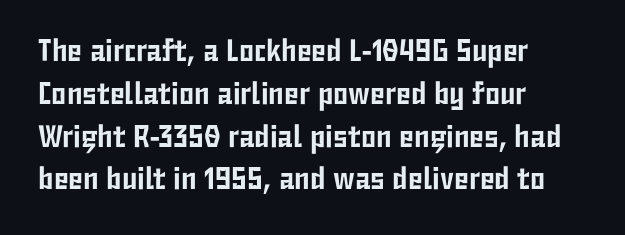
The image shows 31 px condensed sans-serif type, upright; set left-aligned, normal line spacing (1.38x), normal letter spacing, not underlined; low stroke contrast and a medium x-height.
